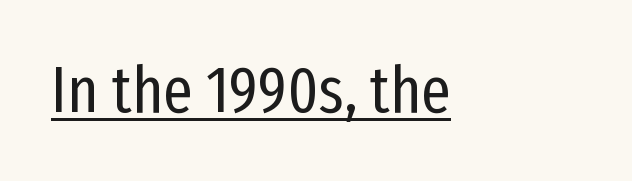
The image shows 65 px regular-weight, condensed sans-serif type, upright; set normal letter spacing, underlined; low stroke contrast and a medium x-height.
